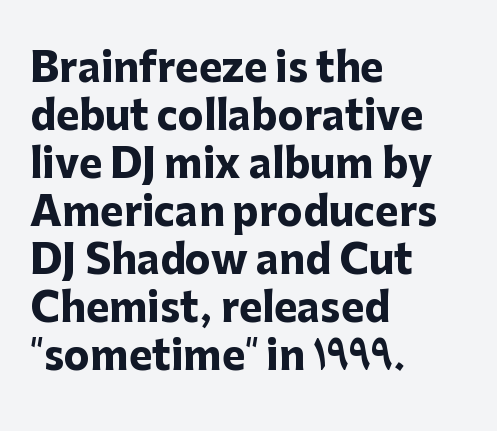
Q: Is the text bold? A: Yes.
Q: Is the text italic (slanted)? A: No, it is upright.
Q: Is the typeface a serif or a sans-serif typeface? A: Sans-serif.
Q: Is the text underlined? A: No.
Q: How is the paragraph aligned? A: Left-aligned.
Q: Is the spacing between letters normal or unusually wide? A: Normal.
Q: Width (condensed, normal, or wide)? A: Normal.
Q: Stroke contrast? A: Low.
Q: x-height? A: Medium.
Q: Monospaced? A: No.
